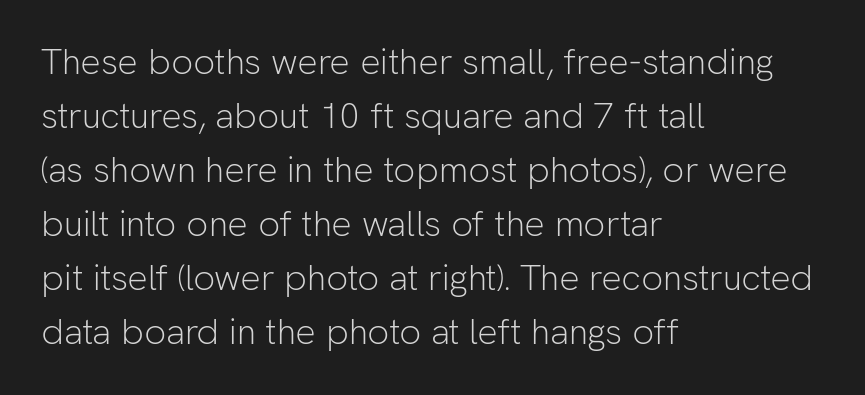
The baseline area is clear. Layout note: lines flush left. Compared with typical body copy, the letter spacing here is the same. Examine the stroke ends and you'll find no serifs. Summary of vertical rhythm: regular, with standard interline spacing. It's the straight-up-and-down kind of type.
